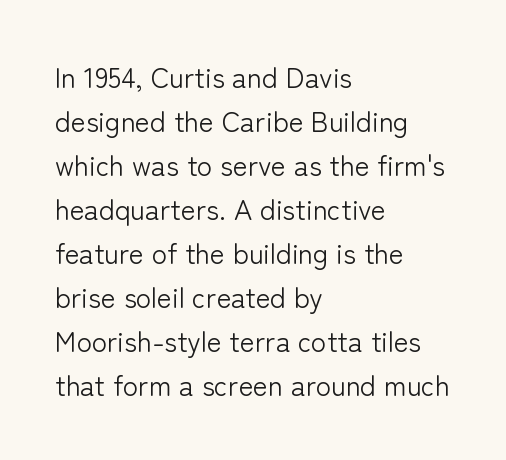
Q: Is the text bold? A: No.
Q: Is the text italic (slanted)? A: No, it is upright.
Q: Is the typeface a serif or a sans-serif typeface? A: Sans-serif.
Q: Is the text underlined? A: No.
Q: How is the paragraph aligned? A: Left-aligned.
Q: Is the spacing between letters normal or unusually wide? A: Normal.
Q: Is the spacing between lines tight, normal or loose? A: Normal.
Q: Width (condensed, normal, or wide)? A: Normal.
Q: Stroke contrast? A: Low.
Q: x-height? A: Medium.
Q: Monospaced? A: No.
